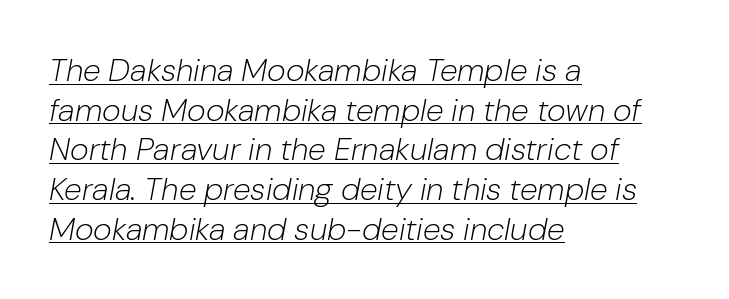
Q: Is the text bold? A: No.
Q: Is the text italic (slanted)? A: Yes, it leans right by about 10 degrees.
Q: Is the text underlined? A: Yes.
Q: How is the paragraph aligned? A: Left-aligned.
Q: Is the spacing between letters normal or unusually wide? A: Normal.
Q: Width (condensed, normal, or wide)? A: Normal.
Q: Stroke contrast? A: Low.
Q: x-height? A: Medium.
Q: Monospaced? A: No.
